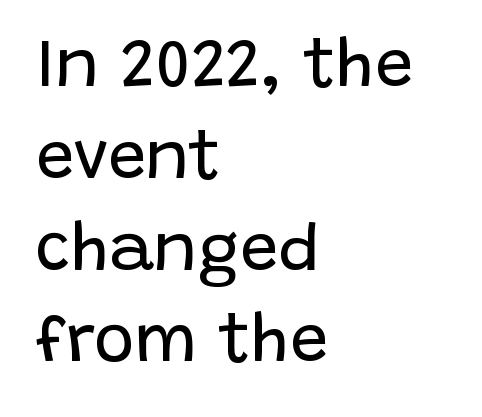
Upright lettering throughout. Vertically, the passage feels balanced, rows spaced as you'd expect. Summary of weight: not heavy and not bold. The passage shown is typed in a proportional face where columns would drift.
